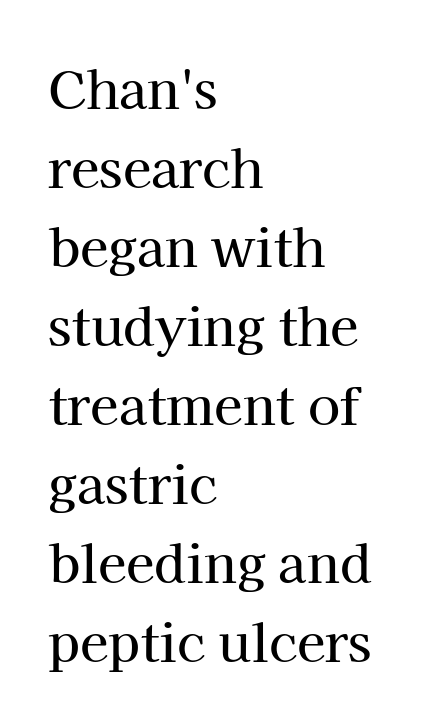
The image shows 52 px serif type, upright; set left-aligned, normal line spacing (1.52x), normal letter spacing, not underlined; high stroke contrast and a medium x-height.
